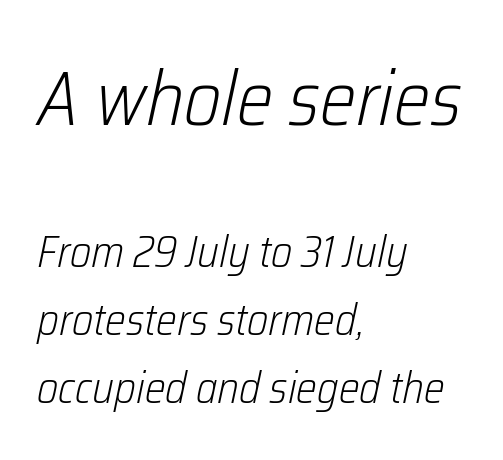
This sample has the flowing, uneven cadence of proportional lettering. Casual observation: everything's shoved over to the left. Descenders are the only things crossing below the line. Between one letter and the next there's only the usual sliver of space. Typesetter's note — upper block bumped up in size, lower block left smaller. The typesetting does not lean heavy: it is not bold.
